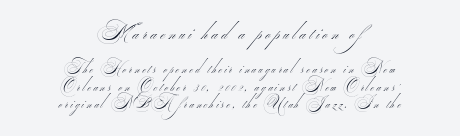
{"bold": "no", "underline": "no", "align": "center", "line_spacing": "normal", "line_spacing_ratio": 1.26, "letter_spacing": "wide", "letter_spacing_em": 0.2, "larger_block": "first", "size_ratio": 1.43, "glyph_px": 20}
